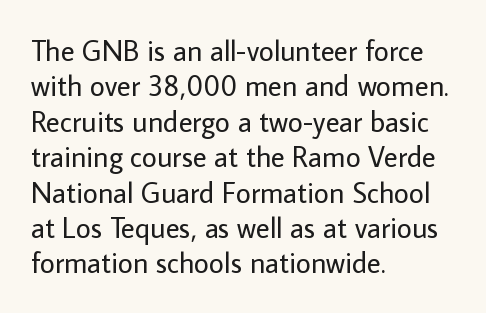
The image shows 29 px regular-weight sans-serif type, upright; set left-aligned, line spacing 1.22x, normal letter spacing, not underlined; low stroke contrast and a medium x-height.
